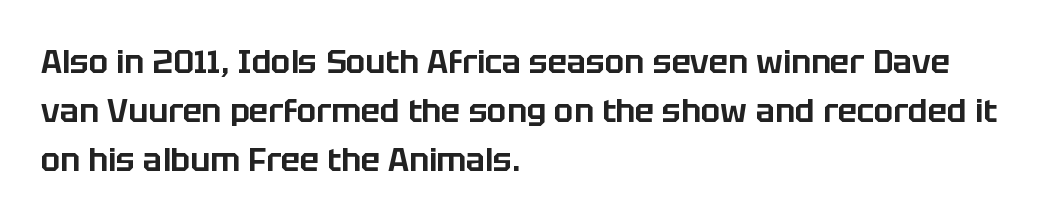
{"serif": "no", "italic": "no", "width": "normal", "stroke_contrast": "low", "x_height": "large", "monospaced": "no", "underline": "no", "align": "left", "line_spacing": "normal", "line_spacing_ratio": 1.53, "letter_spacing": "normal", "letter_spacing_em": 0.0, "glyph_px": 32}
